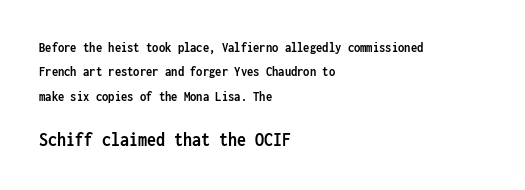
Q: Is the text bold? A: Yes.
Q: Is the text italic (slanted)? A: No, it is upright.
Q: Is the text underlined? A: No.
Q: How is the paragraph aligned? A: Left-aligned.
Q: Is the spacing between letters normal or unusually wide? A: Normal.
Q: Which block of text is set in a larger size, the first (top) or the second (bottom)? A: The second (bottom) one.
